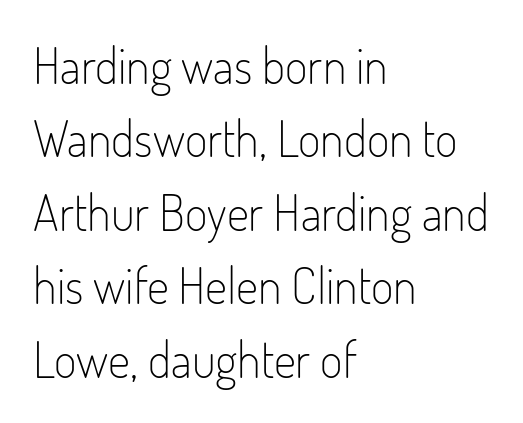
The image shows 49 px light, condensed sans-serif type, upright; set left-aligned, normal line spacing (1.5x), normal letter spacing, not underlined; low stroke contrast and a small x-height.
